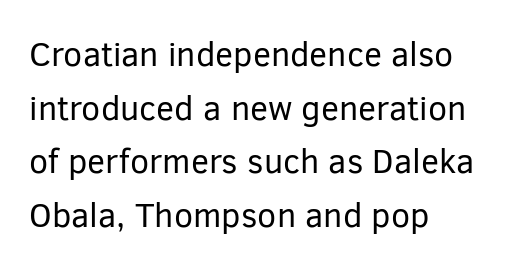
Q: Is the text bold? A: No.
Q: Is the text italic (slanted)? A: No, it is upright.
Q: Is the typeface a serif or a sans-serif typeface? A: Sans-serif.
Q: Is the text underlined? A: No.
Q: How is the paragraph aligned? A: Left-aligned.
Q: Is the spacing between letters normal or unusually wide? A: Normal.
Q: Is the spacing between lines tight, normal or loose? A: Normal.
Q: Width (condensed, normal, or wide)? A: Normal.
Q: Stroke contrast? A: Low.
Q: x-height? A: Medium.
Q: Monospaced? A: No.
